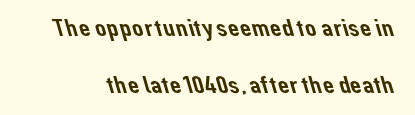
The gap between lines stays unmarked. Spacing between characters is what you'd get straight out of the box. Vertical spacing — loose.
